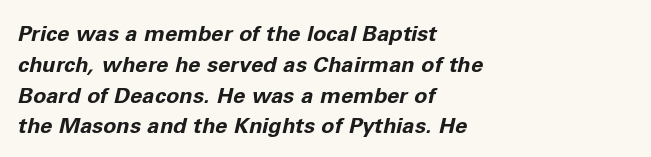
Q: Is the text bold? A: Yes.
Q: Is the text italic (slanted)? A: Yes, it leans right by about 11 degrees.
Q: Is the text underlined? A: No.
Q: How is the paragraph aligned? A: Left-aligned.
Q: Is the spacing between letters normal or unusually wide? A: Normal.
Q: Is the spacing between lines tight, normal or loose? A: Normal.
